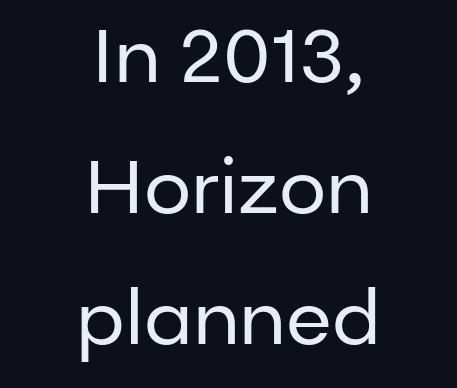
The image shows 75 px regular-weight sans-serif type, upright; set centered, line spacing 1.75x, normal letter spacing, not underlined; low stroke contrast and a medium x-height.
